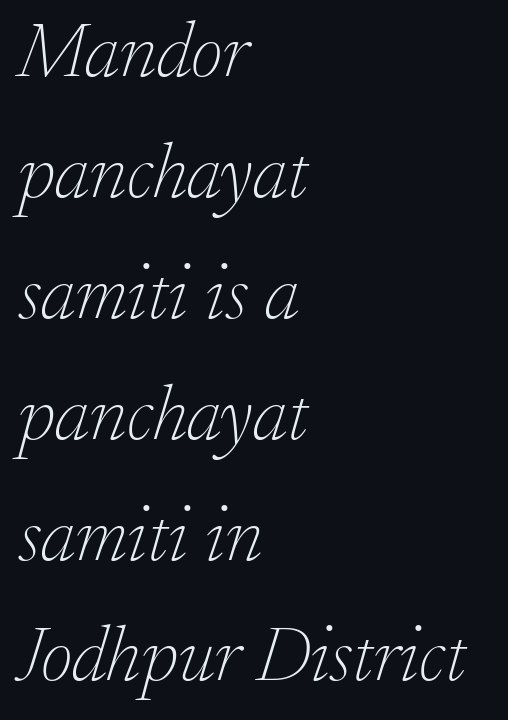
Q: Is the text bold? A: No.
Q: Is the text italic (slanted)? A: Yes, it leans right by about 17 degrees.
Q: Is the typeface a serif or a sans-serif typeface? A: Serif.
Q: Is the text underlined? A: No.
Q: How is the paragraph aligned? A: Left-aligned.
Q: Is the spacing between letters normal or unusually wide? A: Normal.
Q: Is the spacing between lines tight, normal or loose? A: Normal.
Q: Width (condensed, normal, or wide)? A: Normal.
Q: Stroke contrast? A: Low.
Q: x-height? A: Small.
Q: Monospaced? A: No.
